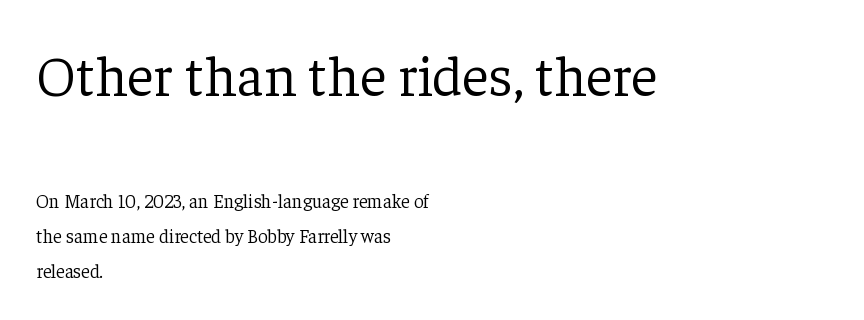
{"serif": "yes", "italic": "no", "bold": "no", "weight": "light", "width": "normal", "stroke_contrast": "low", "x_height": "medium", "monospaced": "no", "underline": "no", "align": "left", "line_spacing_ratio": 1.86, "letter_spacing": "normal", "letter_spacing_em": 0.0, "larger_block": "first", "size_ratio": 3.0, "glyph_px": 57}
